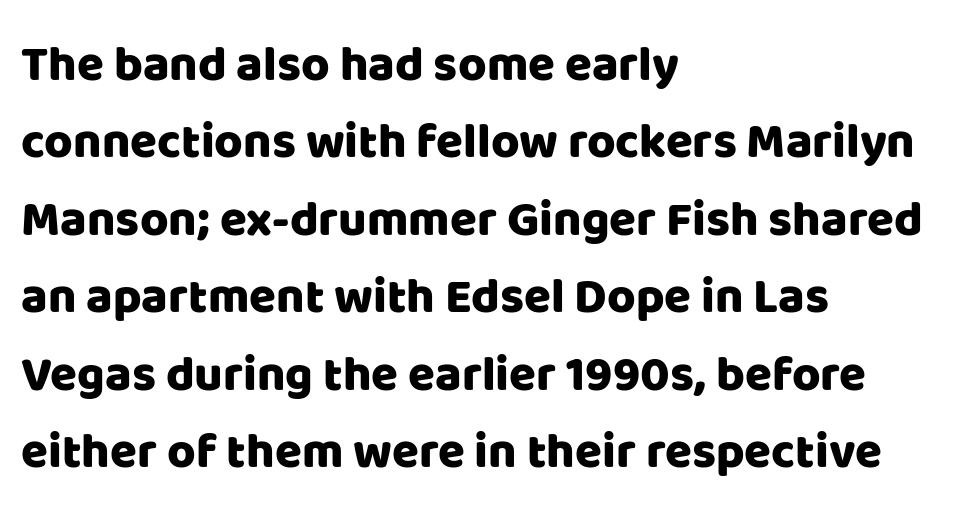
The image shows 49 px sans-serif type, upright; set left-aligned, normal line spacing (1.58x), normal letter spacing, not underlined; low stroke contrast and a large x-height.
